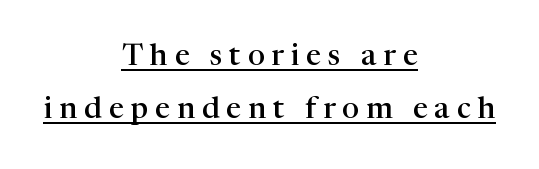
Words appear elongated and porous because spacing is wide. Every stem runs plumb, perpendicular to the baseline. The typesetter chose a symmetrical, centered arrangement here. Underlining? Definitely there. Typographically, this falls in the serif category.
